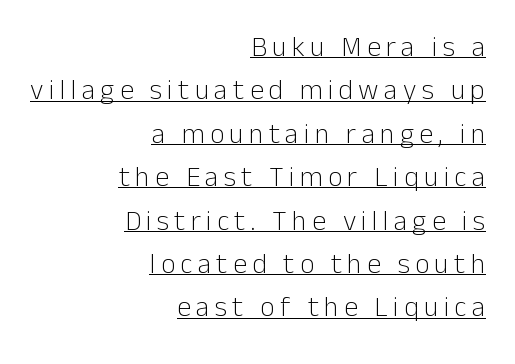
Summary of vertical rhythm: regular, with standard interline spacing. Compared with a typical body face, this is equally light or lighter still. The face used here is proportionally spaced, like ordinary book or web type. In designer terms, the underline attribute is active on this setting. The lettering stays uniformly vertical, giving the passage a roman look.
